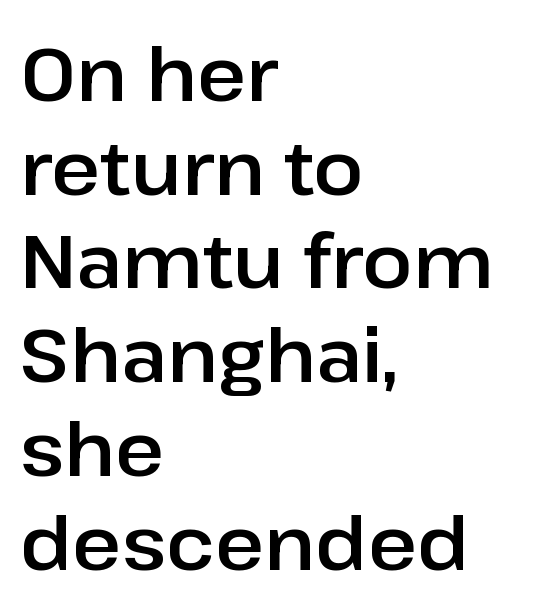
{"serif": "no", "italic": "no", "width": "normal", "stroke_contrast": "low", "x_height": "medium", "monospaced": "no", "underline": "no", "align": "left", "line_spacing": "normal", "line_spacing_ratio": 1.25, "letter_spacing": "normal", "letter_spacing_em": 0.0, "glyph_px": 75}
